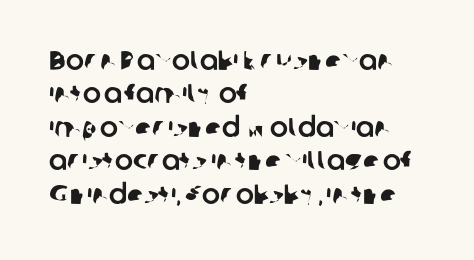
The image shows 27 px text type; set left-aligned, line spacing 1.24x, normal letter spacing, not underlined.
